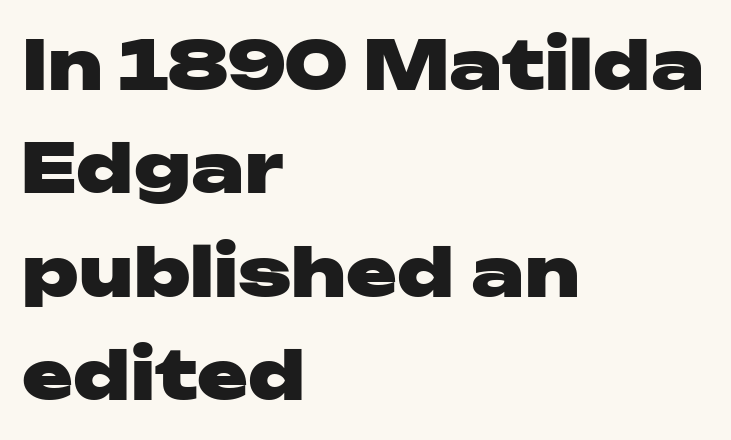
The image shows 68 px heavy, wide sans-serif type, upright; set left-aligned, normal line spacing (1.52x), normal letter spacing, not underlined; low stroke contrast and a medium x-height.
